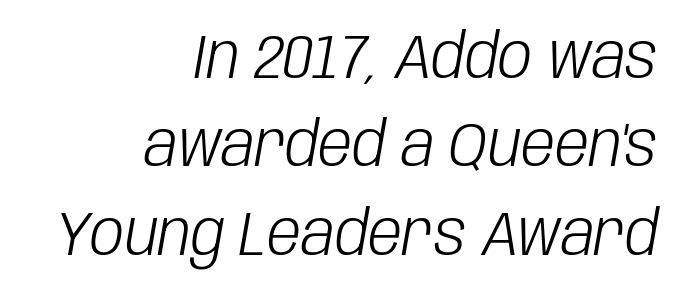
Notice how the passage keeps a crisp vertical edge on the right only. The axis of the letterforms is tilted away from vertical. Spacing verdict: proportional, widths tailored to each character. Notice how descenders clear the ascenders below comfortably — that's standard leading. Unmarked baselines from the first word to the last. Default kerning and tracking; the words read as compact shapes.
